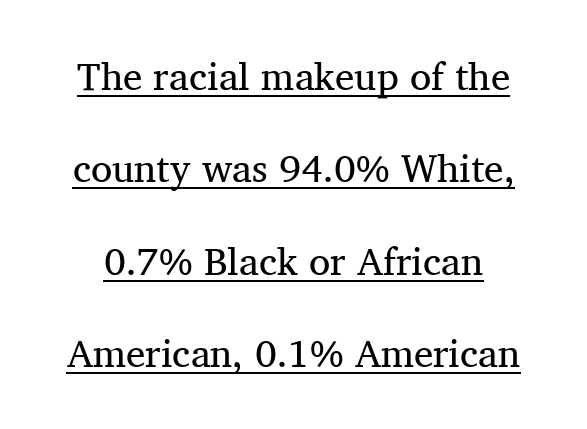
Q: Is the text bold? A: No.
Q: Is the text italic (slanted)? A: No, it is upright.
Q: Is the typeface a serif or a sans-serif typeface? A: Serif.
Q: Is the text underlined? A: Yes.
Q: Is the spacing between letters normal or unusually wide? A: Normal.
Q: Is the spacing between lines tight, normal or loose? A: Loose.
Q: Width (condensed, normal, or wide)? A: Normal.
Q: Stroke contrast? A: Medium.
Q: x-height? A: Medium.
Q: Monospaced? A: No.
